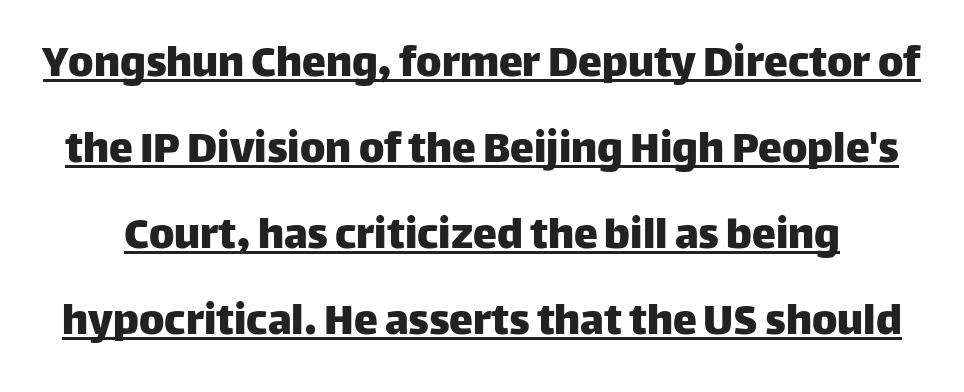
The glyphs are accompanied by a horizontal stroke just below them. The passage shown has conventional tracking throughout. Here the designer chose a conventional face with non-uniform glyph widths. Is there any slant? The stems are plumb. A typesetter would label this face a sans.
